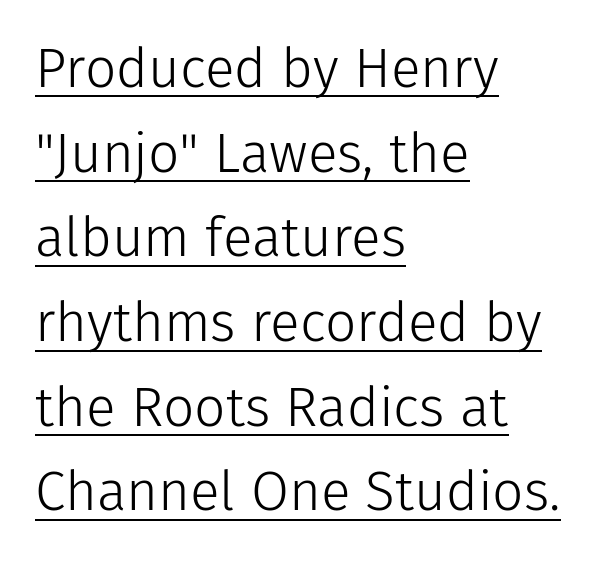
The image shows 55 px light sans-serif type, upright; set left-aligned, normal line spacing (1.54x), normal letter spacing, underlined; low stroke contrast and a medium x-height.
